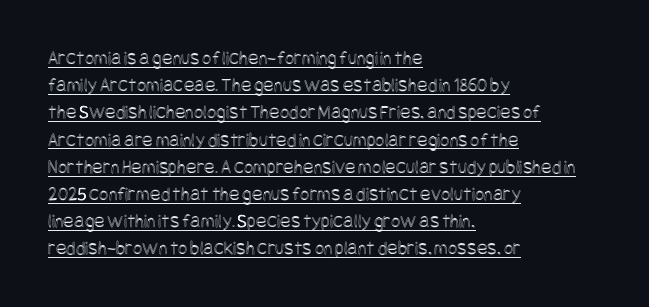
{"italic": "no", "underline": "yes", "align": "left", "line_spacing": "normal", "line_spacing_ratio": 1.36, "letter_spacing": "normal", "letter_spacing_em": 0.0, "glyph_px": 20}
